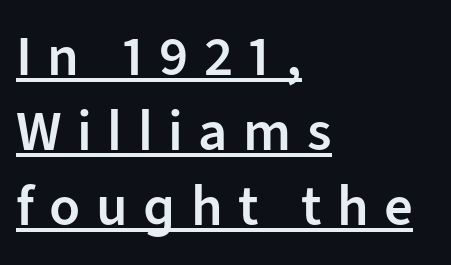
The passage shown is typeset with a sans-serif family. Quick note: not italic, upright. What weight is shown? A semibold, between regular and bold. The passage is arranged the way most books set body copy — flush left. What's the leading like? Ordinary, nothing unusual. Is there an underline? Yes — a line sits under the letters.
